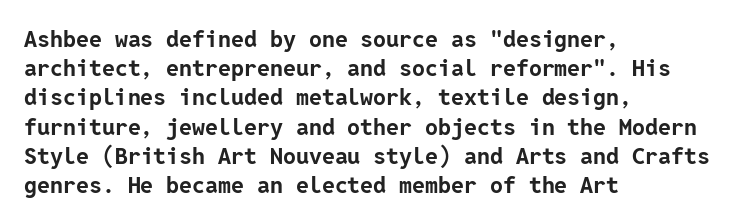
Q: Is the text bold? A: Yes.
Q: Is the text italic (slanted)? A: No, it is upright.
Q: Is the text underlined? A: No.
Q: How is the paragraph aligned? A: Left-aligned.
Q: Is the spacing between letters normal or unusually wide? A: Normal.
Q: Is the spacing between lines tight, normal or loose? A: Normal.
